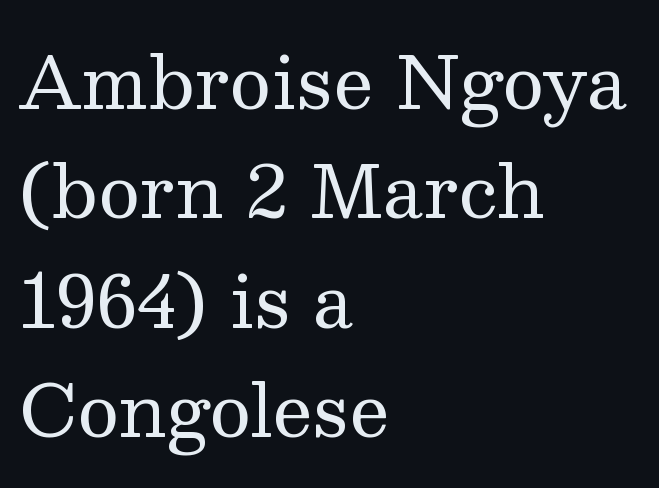
Q: Is the text bold? A: No.
Q: Is the text italic (slanted)? A: No, it is upright.
Q: Is the typeface a serif or a sans-serif typeface? A: Serif.
Q: Is the text underlined? A: No.
Q: How is the paragraph aligned? A: Left-aligned.
Q: Is the spacing between letters normal or unusually wide? A: Normal.
Q: Is the spacing between lines tight, normal or loose? A: Normal.
Q: Width (condensed, normal, or wide)? A: Normal.
Q: Stroke contrast? A: Medium.
Q: x-height? A: Medium.
Q: Monospaced? A: No.
